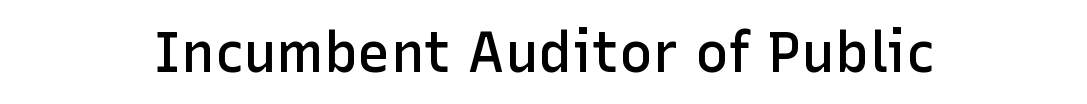
The image shows 56 px semibold sans-serif type, upright; set centered, normal letter spacing, not underlined; low stroke contrast and a medium x-height.
